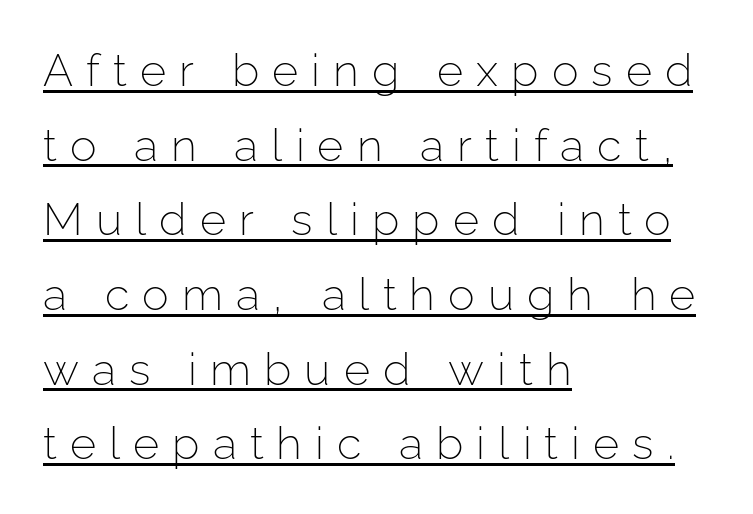
Q: Is the text bold? A: No.
Q: Is the text italic (slanted)? A: No, it is upright.
Q: Is the typeface a serif or a sans-serif typeface? A: Sans-serif.
Q: Is the text underlined? A: Yes.
Q: How is the paragraph aligned? A: Left-aligned.
Q: Is the spacing between letters normal or unusually wide? A: Unusually wide.
Q: Is the spacing between lines tight, normal or loose? A: Normal.
Q: Width (condensed, normal, or wide)? A: Normal.
Q: Stroke contrast? A: Low.
Q: x-height? A: Medium.
Q: Monospaced? A: No.
